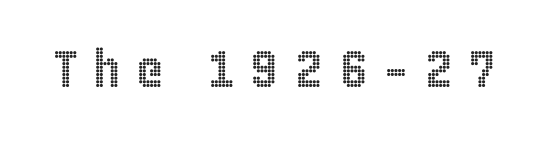
The image shows 52 px condensed type, upright; set unusually wide letter spacing (+0.3 em), not underlined; a large x-height.
